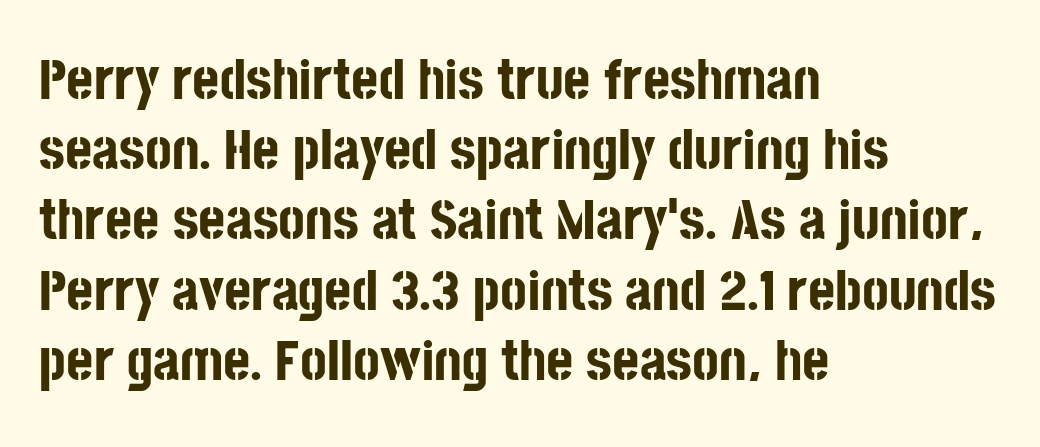
The image shows 58 px bold, condensed sans-serif type, upright; set left-aligned, line spacing 1.21x, normal letter spacing, not underlined; low stroke contrast and a large x-height.
